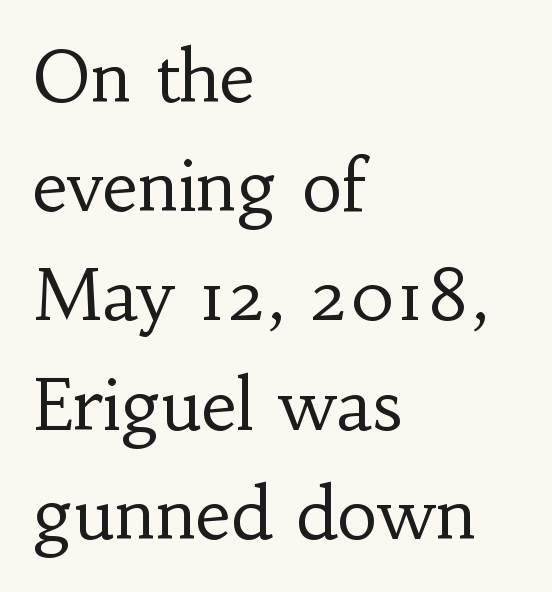
The image shows 70 px regular-weight serif type, upright; set left-aligned, normal line spacing (1.56x), normal letter spacing, not underlined; low stroke contrast and a small x-height.
